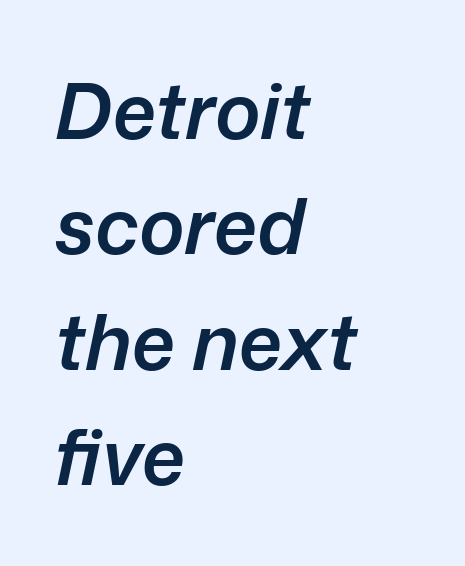
Q: Is the text bold? A: Semi-bold.
Q: Is the text italic (slanted)? A: Yes, it leans right by about 12 degrees.
Q: Is the text underlined? A: No.
Q: How is the paragraph aligned? A: Left-aligned.
Q: Is the spacing between letters normal or unusually wide? A: Normal.
Q: Is the spacing between lines tight, normal or loose? A: Normal.
Q: Width (condensed, normal, or wide)? A: Normal.
Q: Stroke contrast? A: Low.
Q: x-height? A: Medium.
Q: Monospaced? A: No.
